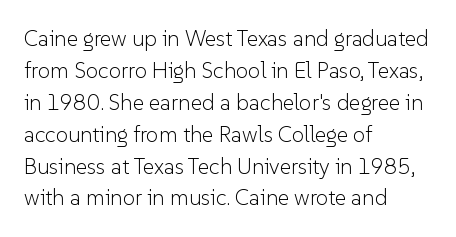
Q: Is the text bold? A: No.
Q: Is the text italic (slanted)? A: No, it is upright.
Q: Is the text underlined? A: No.
Q: How is the paragraph aligned? A: Left-aligned.
Q: Is the spacing between letters normal or unusually wide? A: Normal.
Q: Is the spacing between lines tight, normal or loose? A: Normal.
